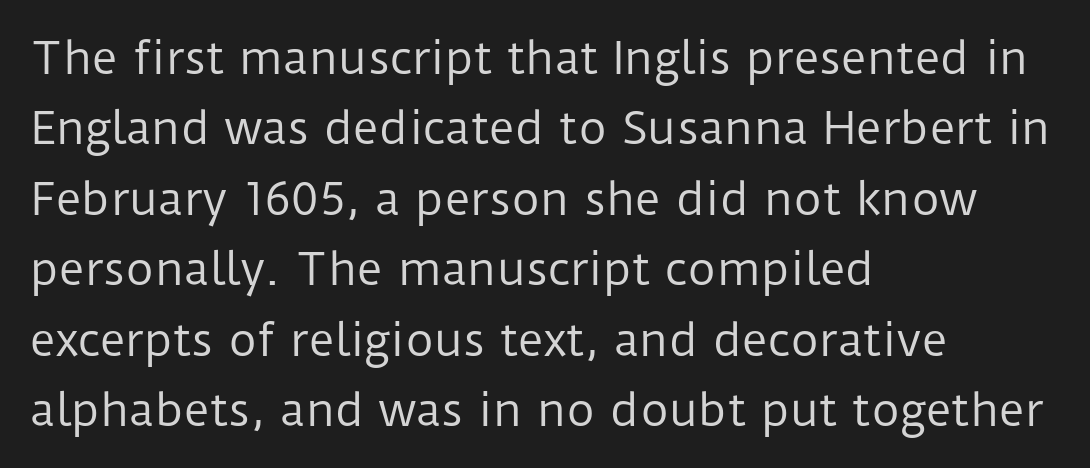
Descenders are the only things crossing below the line. Letters have the restrained weight of plain body copy at most. Spacing verdict: proportional, widths tailored to each character. These lines stack with their left ends in a neat column.
